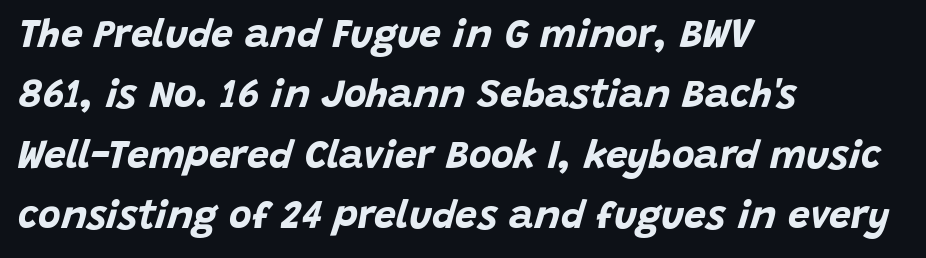
The ragged edge is on the right, which tells us the setting is flush left. One glance says typical: line gaps are just what's usual. The space beneath each line is pristine and unruled. Spacing between characters is what you'd get straight out of the box. The face used here has the dense, thick strokes of a bold.
